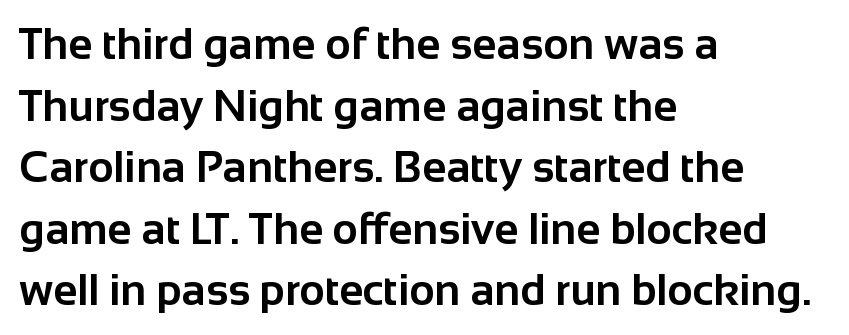
The image shows 44 px bold sans-serif type, upright; set left-aligned, normal line spacing (1.4x), normal letter spacing, not underlined; low stroke contrast and a medium x-height.
